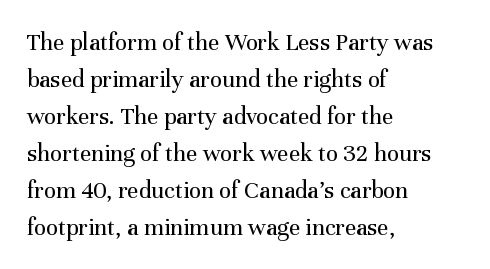
{"italic": "no", "bold": "no", "underline": "no", "align": "left", "line_spacing": "normal", "line_spacing_ratio": 1.48, "letter_spacing": "normal", "letter_spacing_em": 0.0, "glyph_px": 25}
